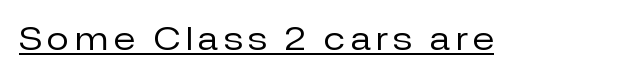
Q: Is the text bold? A: No.
Q: Is the text italic (slanted)? A: No, it is upright.
Q: Is the typeface a serif or a sans-serif typeface? A: Sans-serif.
Q: Is the text underlined? A: Yes.
Q: Width (condensed, normal, or wide)? A: Normal.
Q: Stroke contrast? A: Low.
Q: x-height? A: Medium.
Q: Monospaced? A: No.
